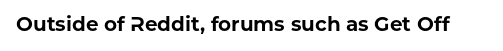
{"italic": "no", "bold": "yes", "underline": "no", "letter_spacing": "normal", "letter_spacing_em": 0.0, "glyph_px": 20}
